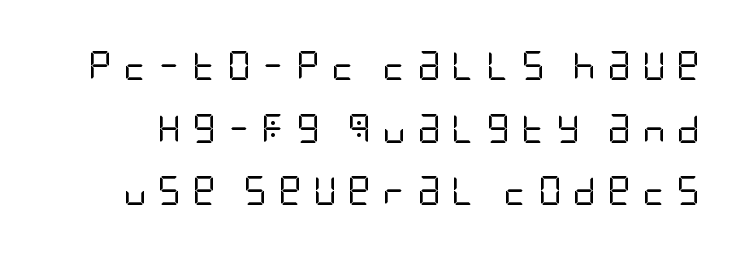
Tall strokes in this sample are plumb rather than angled. The rendering shows plain stroke endings on the letterforms — a sans-serif design. The letterforms stand isolated, each surrounded by extra space. The string is rendered with underlining switched off. A quiet, ordinary-to-light weight characterises the typeface. A great deal of white space separates one row of letters from the next.
